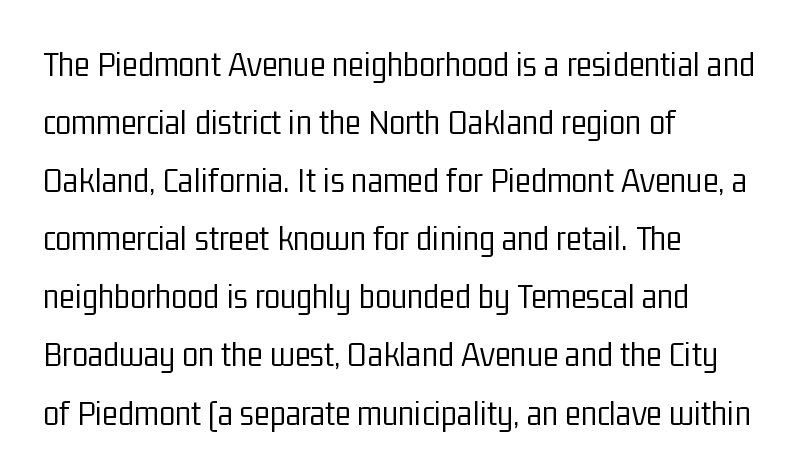
Q: Is the text bold? A: No.
Q: Is the text italic (slanted)? A: No, it is upright.
Q: Is the typeface a serif or a sans-serif typeface? A: Sans-serif.
Q: Is the text underlined? A: No.
Q: How is the paragraph aligned? A: Left-aligned.
Q: Is the spacing between letters normal or unusually wide? A: Normal.
Q: Is the spacing between lines tight, normal or loose? A: Normal.
Q: Width (condensed, normal, or wide)? A: Condensed.
Q: Stroke contrast? A: Low.
Q: x-height? A: Medium.
Q: Monospaced? A: No.
